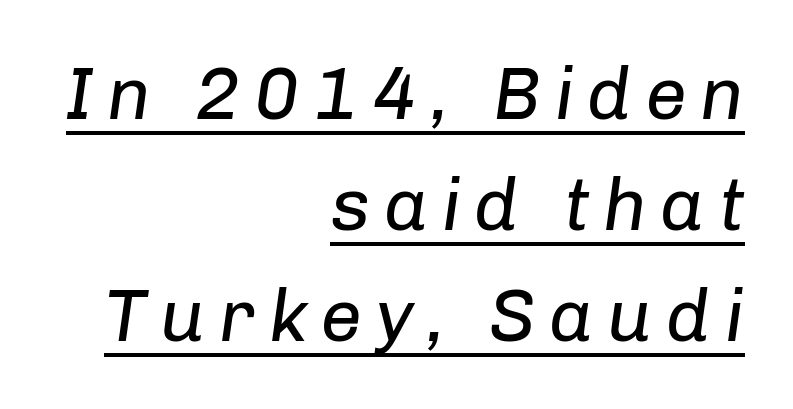
Yep, that's italic — everything's leaning. Beneath each row of characters lies a ruled line. The lines are quadded right. Horizontal bands of white between lines are of average thickness. You could not count columns in this text — the font is proportionally spaced.
